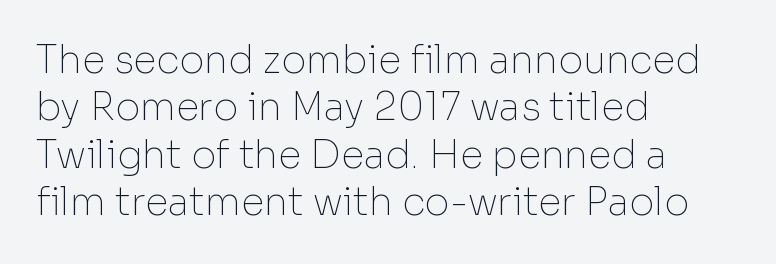
The image shows 38 px thin sans-serif type, upright; set left-aligned, normal line spacing (1.25x), normal letter spacing, not underlined; low stroke contrast and a medium x-height.
